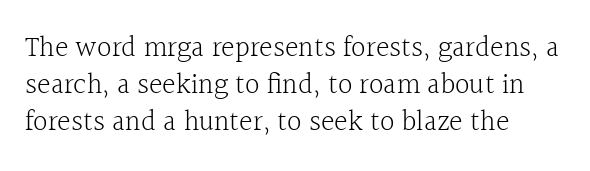
In terms of posture, this sample is upright. If you drew a ruler down the left edge, every line would touch it. Nothing heavy about these letters — not bold at all. Spacing verdict: proportional, widths tailored to each character. Underlining? Definitely not there.
